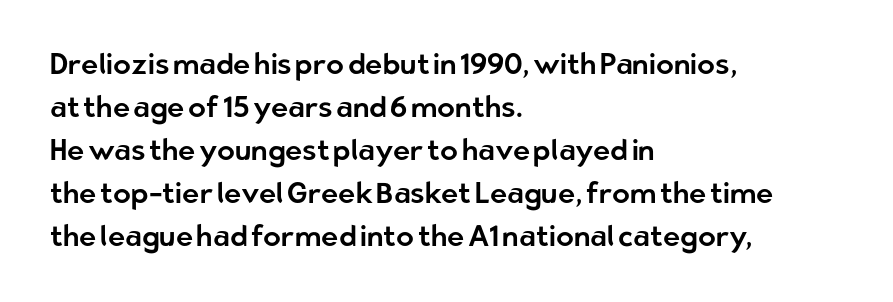
The image shows 29 px sans-serif type, upright; set left-aligned, normal line spacing (1.48x), normal letter spacing, not underlined; low stroke contrast and a medium x-height.
